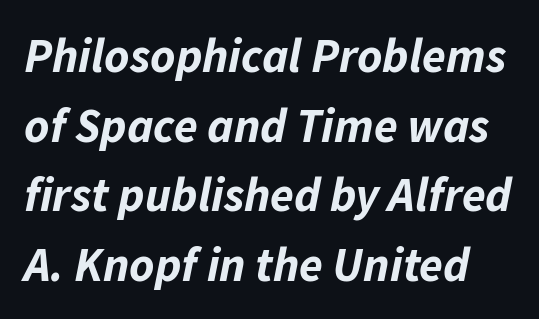
Q: Is the text bold? A: Yes.
Q: Is the text italic (slanted)? A: Yes, it leans right by about 11 degrees.
Q: Is the text underlined? A: No.
Q: Is the spacing between letters normal or unusually wide? A: Normal.
Q: Is the spacing between lines tight, normal or loose? A: Normal.
Q: Width (condensed, normal, or wide)? A: Normal.
Q: Stroke contrast? A: Low.
Q: x-height? A: Medium.
Q: Monospaced? A: No.
